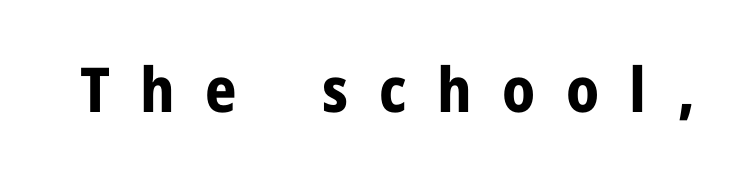
{"serif": "no", "italic": "no", "bold": "yes", "weight": "bold", "width": "normal", "stroke_contrast": "low", "x_height": "medium", "monospaced": "no", "underline": "no", "letter_spacing": "wide", "letter_spacing_em": 0.49, "glyph_px": 62}
